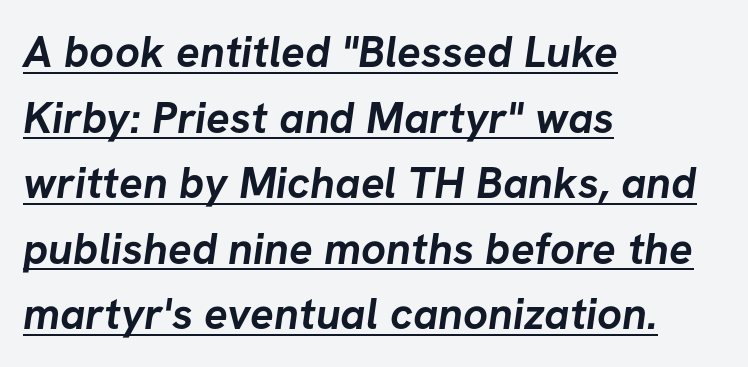
The image shows 44 px semibold sans-serif type; set left-aligned, normal line spacing (1.49x), normal letter spacing, underlined; low stroke contrast and a medium x-height.
